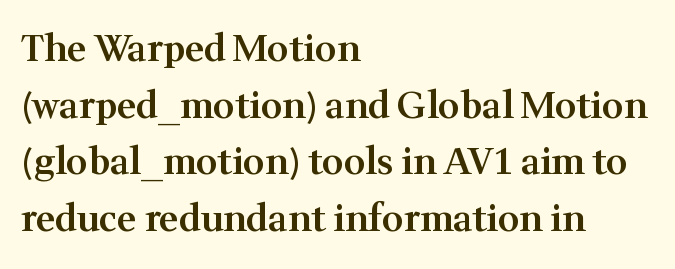
Every letter is mildly thick-stroked: semibold rather than bold. Anything drawn beneath the words? Only blank space. These lines are rendered in a variable-pitch font. Unlike italic type, these characters show no tilt at all. How are the letters spaced? Ordinarily, with no added tracking.
